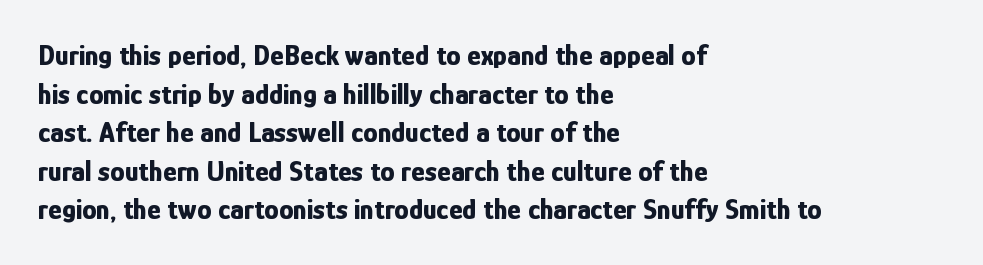
The image shows 29 px bold, condensed sans-serif type, upright; set left-aligned, normal line spacing (1.33x), normal letter spacing, not underlined; low stroke contrast and a medium x-height.
